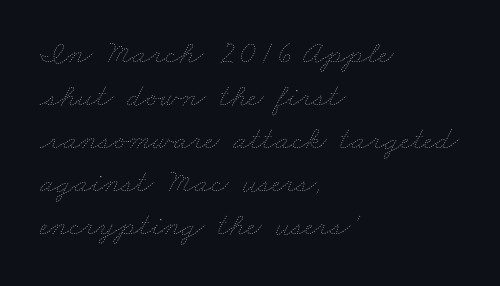
A student would call this left alignment; a typographer would say flush left, rag right. A typesetter would call this leading conventional body-copy spacing. On a weight scale, this lands at 450 or below. Spacing verdict: proportional, widths tailored to each character. The horizontal fit of the characters is conventional and even. This rendering features lettering with no underline.
